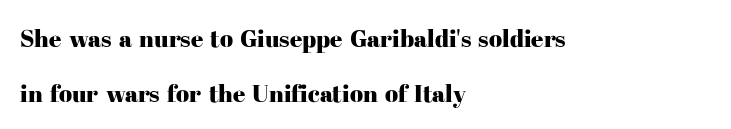
{"italic": "no", "underline": "no", "align": "left", "line_spacing": "loose", "line_spacing_ratio": 2.29, "letter_spacing": "normal", "letter_spacing_em": 0.0, "glyph_px": 24}
